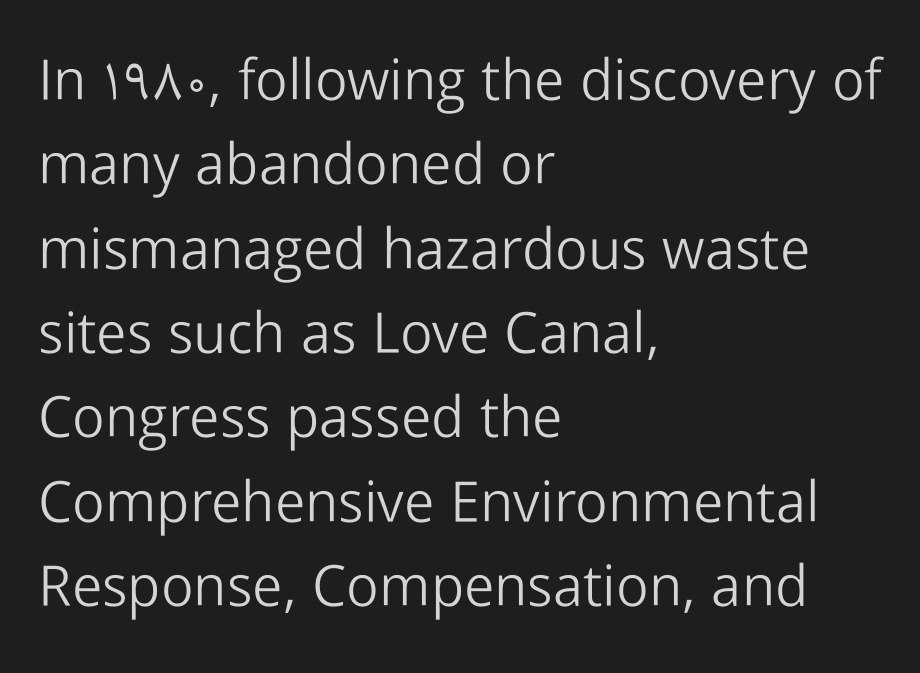
The image shows 57 px light sans-serif type, upright; set left-aligned, normal line spacing (1.48x), normal letter spacing, not underlined; low stroke contrast and a medium x-height.
